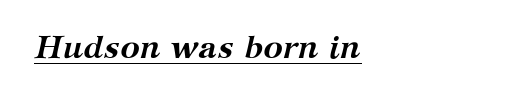
{"serif": "yes", "italic": "yes", "lean": "right", "slant_degrees": 12, "bold": "yes", "weight": "semibold", "width": "normal", "stroke_contrast": "medium", "x_height": "medium", "monospaced": "no", "underline": "yes", "align": "left", "letter_spacing": "normal", "letter_spacing_em": 0.0, "glyph_px": 33}
